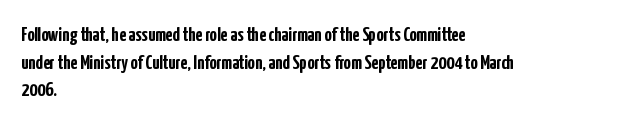
{"italic": "no", "bold": "yes", "underline": "no", "align": "left", "line_spacing": "normal", "line_spacing_ratio": 1.38, "letter_spacing": "normal", "letter_spacing_em": 0.0, "glyph_px": 20}
